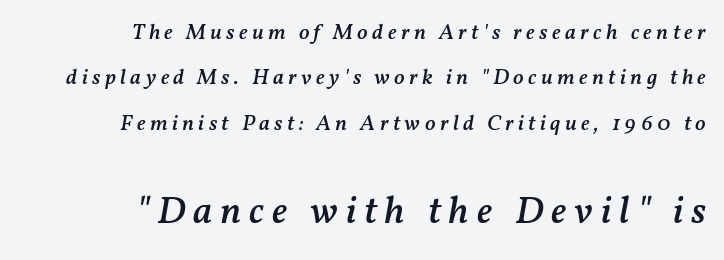
Q: Is the text bold? A: Semi-bold.
Q: Is the text italic (slanted)? A: Yes, it leans right by about 11 degrees.
Q: Is the text underlined? A: No.
Q: How is the paragraph aligned? A: Right-aligned.
Q: Is the spacing between letters normal or unusually wide? A: Unusually wide.
Q: Is the spacing between lines tight, normal or loose? A: Loose.
Q: Which block of text is set in a larger size, the first (top) or the second (bottom)? A: The second (bottom) one.
Q: Width (condensed, normal, or wide)? A: Normal.
Q: Stroke contrast? A: Medium.
Q: x-height? A: Medium.
Q: Monospaced? A: No.
